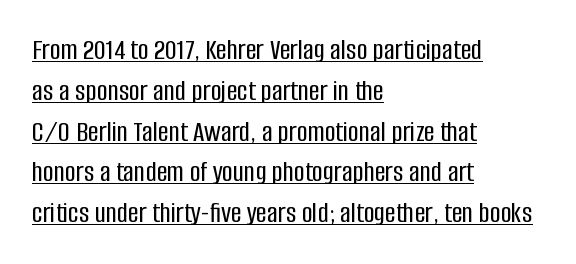
The passage shown is typed in a proportional face where columns would drift. Each new line begins a customary step beneath the previous one. Does extra space separate the letters? No, they use regular spacing. A continuous stroke trails under the words, as in a hyperlink.
